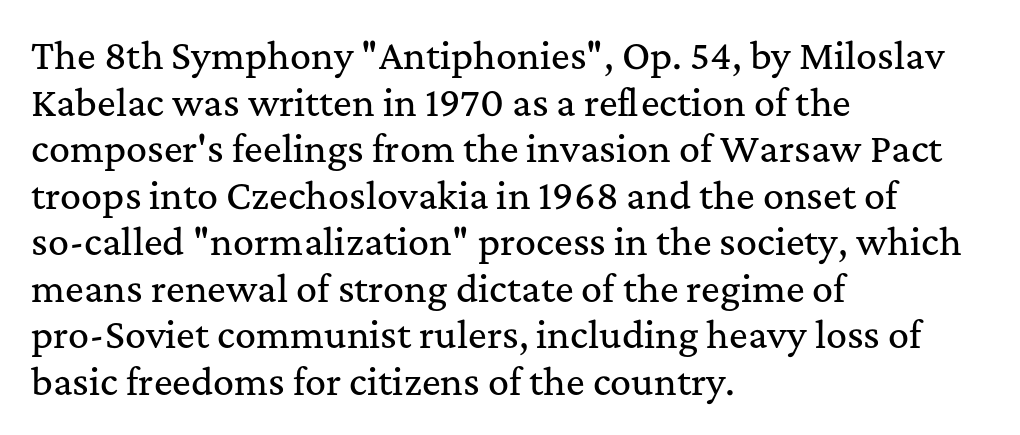
Type style note: has serifs. The rendering uses a moderate line-height, typical for paragraphs. The letters advance in unequal steps, a hallmark of proportional type. Quick note: underline off. Posture: vertical. This sample uses plain, unmodified letter spacing.
